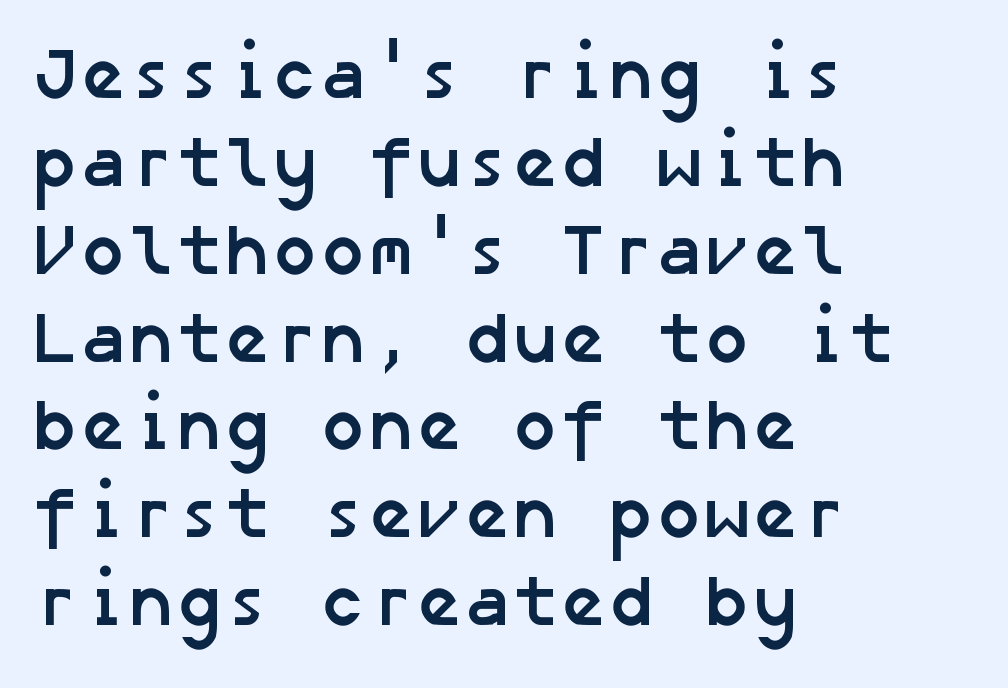
The foot of each line stays bare and open. The tracking reads as untouched default to a designer's eye. Weight check: bold — yes, fully. These lines are set flush left with a ragged right edge. Is this a sans? Yes — the strokes have no serifs.
